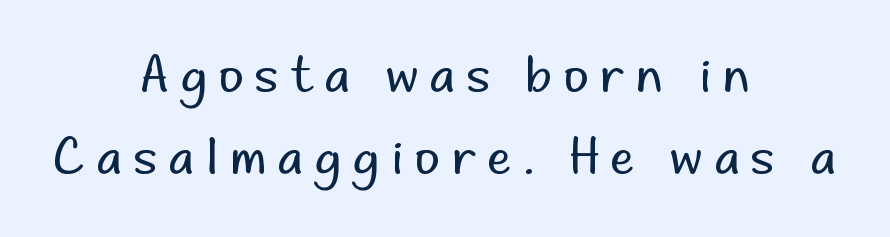
The image shows 48 px regular-weight sans-serif type, upright; set centered, line spacing 1.71x, unusually wide letter spacing (+0.25 em), not underlined; low stroke contrast and a small x-height.
